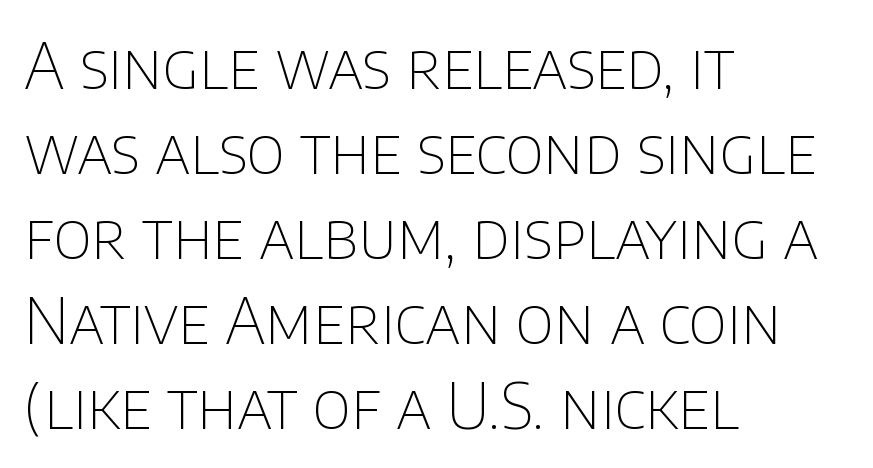
{"serif": "no", "italic": "no", "bold": "no", "weight": "thin", "width": "normal", "stroke_contrast": "low", "x_height": "large", "monospaced": "no", "underline": "no", "align": "left", "line_spacing": "normal", "line_spacing_ratio": 1.35, "letter_spacing": "normal", "letter_spacing_em": 0.0, "glyph_px": 63}
